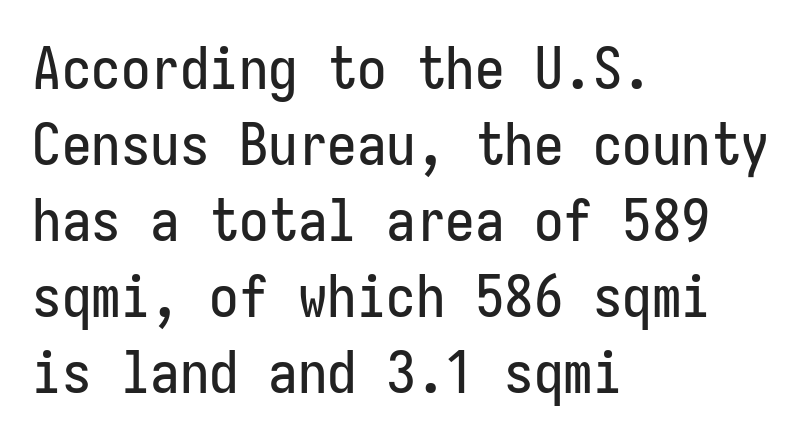
In CSS terms this would be text-align: left. A typesetter would call this zero additional tracking. Serif or sans? Sans — the stroke terminals are bare. Characters remain perfectly vertical along every line. Honestly, the row spacing looks completely unremarkable. Lines of text with bare space underneath.
